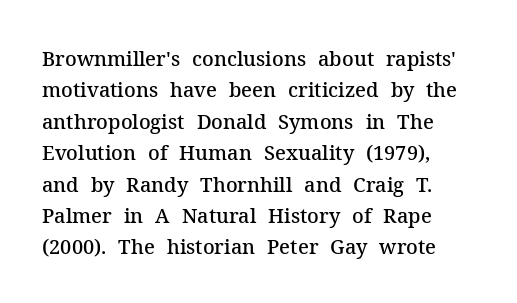
Q: Is the text bold? A: Semi-bold.
Q: Is the text italic (slanted)? A: No, it is upright.
Q: Is the text underlined? A: No.
Q: How is the paragraph aligned? A: Left-aligned.
Q: Is the spacing between letters normal or unusually wide? A: Normal.
Q: Is the spacing between lines tight, normal or loose? A: Normal.
